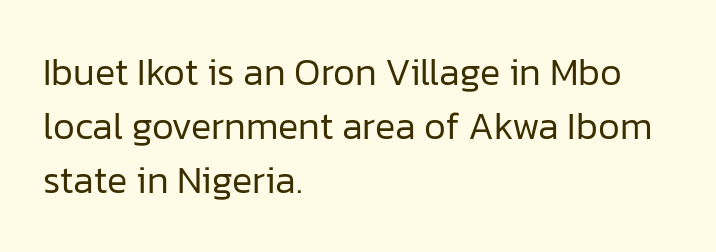
{"serif": "no", "italic": "no", "bold": "no", "weight": "regular", "width": "normal", "stroke_contrast": "low", "x_height": "medium", "monospaced": "no", "underline": "no", "align": "left", "line_spacing": "normal", "line_spacing_ratio": 1.42, "letter_spacing": "normal", "letter_spacing_em": 0.0, "glyph_px": 38}
